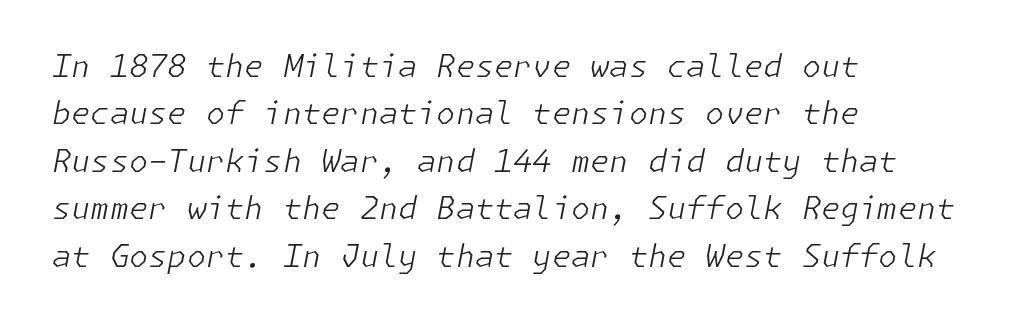
{"italic": "yes", "lean": "right", "slant_degrees": 11, "bold": "no", "weight": "light", "width": "normal", "stroke_contrast": "low", "x_height": "medium", "underline": "no", "align": "left", "line_spacing": "normal", "line_spacing_ratio": 1.53, "letter_spacing": "normal", "letter_spacing_em": 0.0, "glyph_px": 31}
